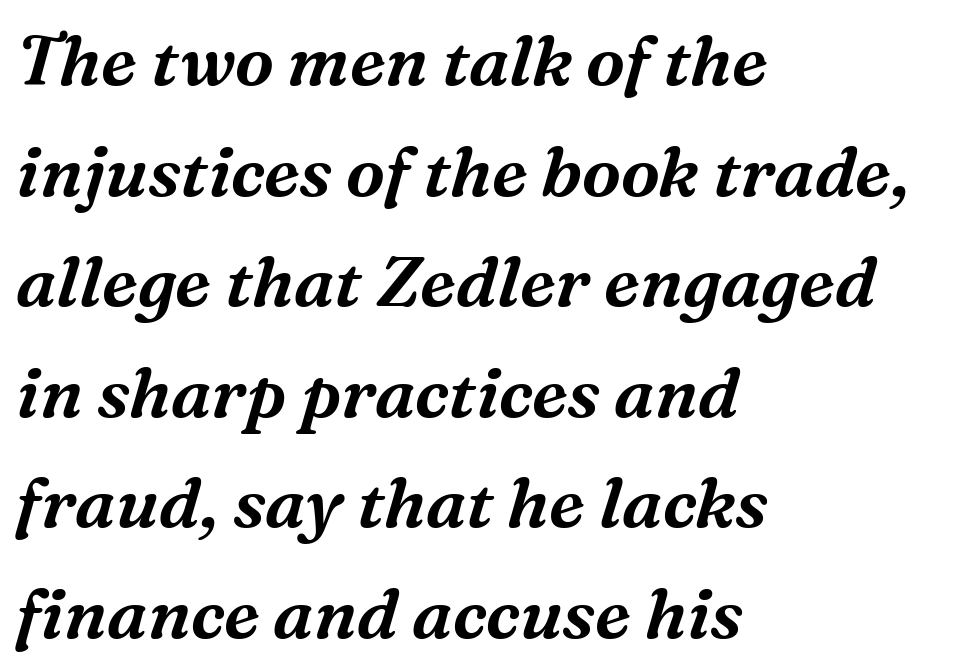
{"serif": "yes", "italic": "yes", "lean": "right", "slant_degrees": 16, "width": "normal", "stroke_contrast": "medium", "x_height": "medium", "monospaced": "no", "underline": "no", "align": "left", "line_spacing": "normal", "line_spacing_ratio": 1.58, "letter_spacing": "normal", "letter_spacing_em": 0.0, "glyph_px": 70}
